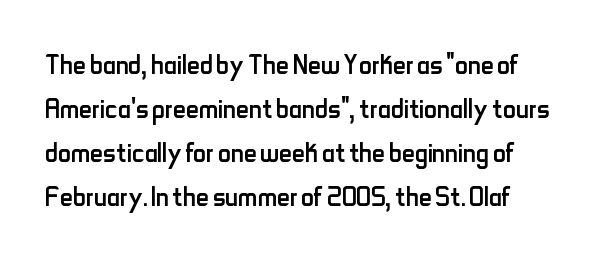
{"serif": "no", "italic": "no", "bold": "no", "weight": "regular", "width": "condensed", "stroke_contrast": "low", "x_height": "small", "monospaced": "no", "underline": "no", "line_spacing_ratio": 1.22, "letter_spacing": "normal", "letter_spacing_em": 0.0, "glyph_px": 36}
